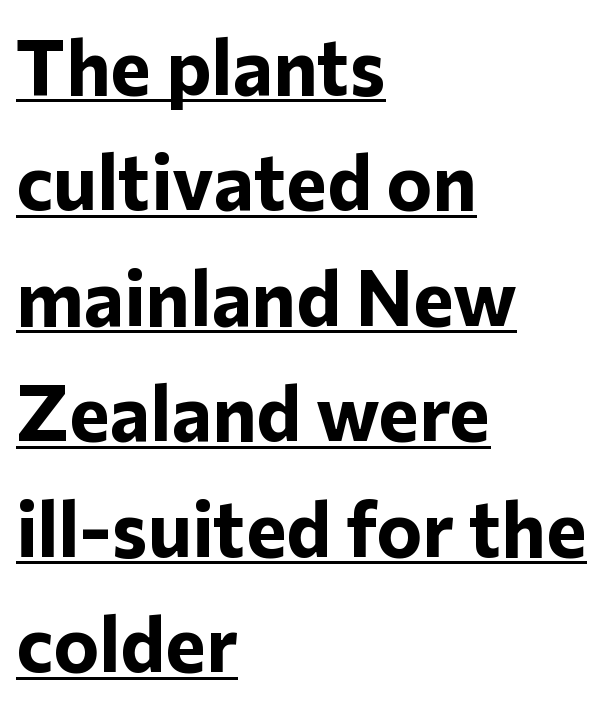
{"serif": "no", "italic": "no", "bold": "yes", "weight": "bold", "width": "normal", "stroke_contrast": "low", "x_height": "medium", "monospaced": "no", "underline": "yes", "align": "left", "line_spacing": "normal", "line_spacing_ratio": 1.5, "letter_spacing": "normal", "letter_spacing_em": 0.0, "glyph_px": 77}
